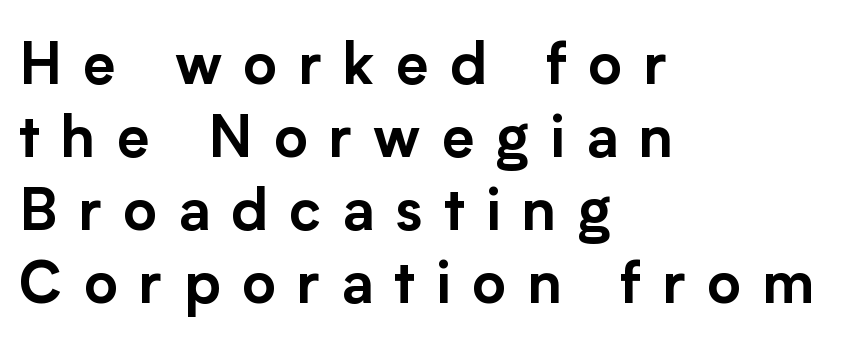
One glance says typical: line gaps are just what's usual. Tracking here is generous; glyphs stand well apart from one another. Is this a fixed-width face? No — the glyphs have proportional, varying widths. The lines are quadded left. The face used here is a sans, in the tradition of grotesques and geometrics. In terms of posture, this sample is upright.
